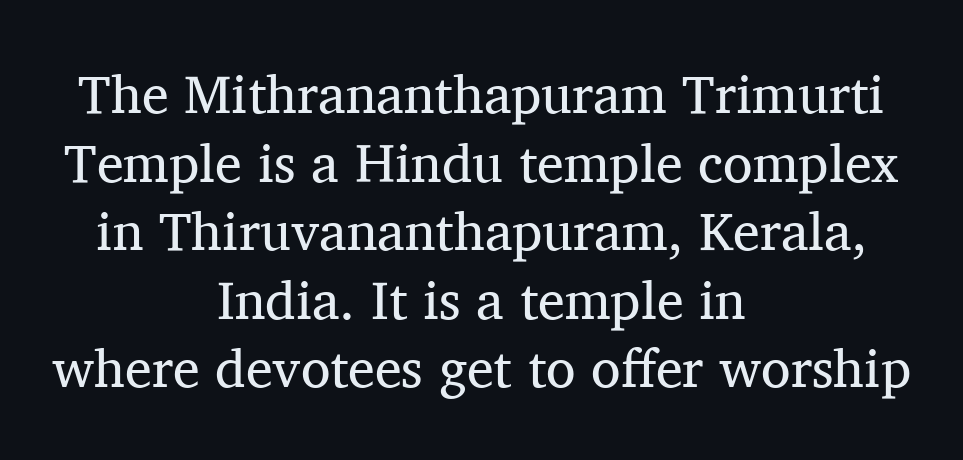
Q: Is the text bold? A: No.
Q: Is the text italic (slanted)? A: No, it is upright.
Q: Is the typeface a serif or a sans-serif typeface? A: Serif.
Q: Is the text underlined? A: No.
Q: How is the paragraph aligned? A: Centered.
Q: Is the spacing between letters normal or unusually wide? A: Normal.
Q: Is the spacing between lines tight, normal or loose? A: Normal.
Q: Width (condensed, normal, or wide)? A: Normal.
Q: Stroke contrast? A: Medium.
Q: x-height? A: Medium.
Q: Monospaced? A: No.
